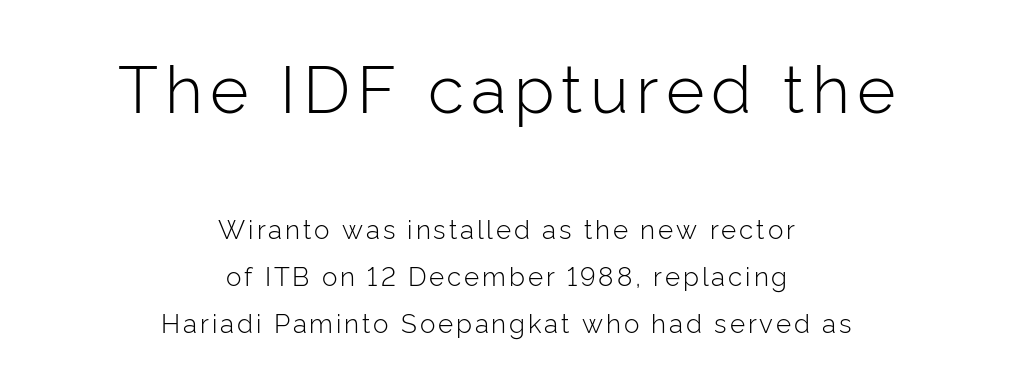
A typesetter would call this proportional, since set widths differ per character. Stems here are at most as thick as an everyday book face. Posture: upright roman. The designer gave the opening block more size than the closing block. Each row of text sits above clean, open space. This rendering uses center alignment, leaving both contours irregular but symmetric.
